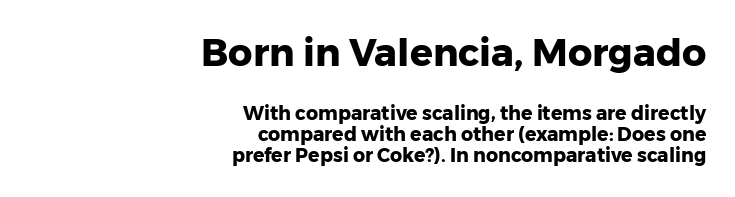
The image shows 38 px heavy sans-serif type, upright; set right-aligned, tight line spacing (1.1x), normal letter spacing, not underlined; the first (top) block is 2.0x larger; low stroke contrast and a medium x-height.
